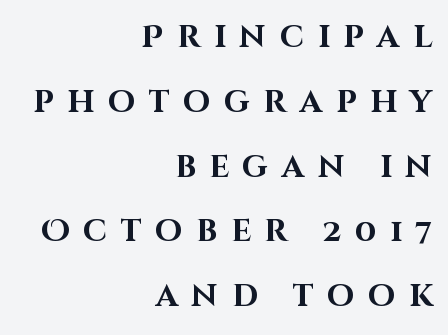
Alignment: flush right. Here the glyphs are tracked loosely, breaking word shapes into spaced letters. Plenty of ink on the page — the face is bold. The rendering uses a large line-height, opening up the rows. Check under the words: just untouched page. Rendered with straight, roman letterforms.
